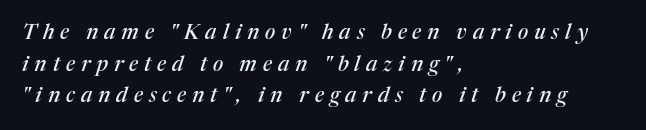
The image shows 21 px text type, italic (leaning right); set left-aligned, normal line spacing (1.51x), unusually wide letter spacing (+0.28 em), not underlined.
